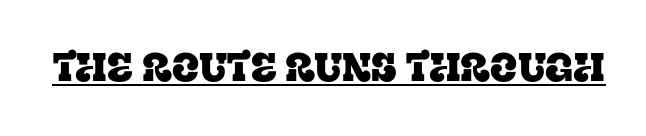
The image shows 40 px serif type, upright; set normal letter spacing, underlined; low stroke contrast and a large x-height.
